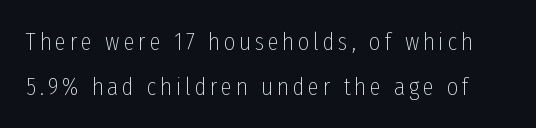
{"italic": "no", "bold": "no", "underline": "no", "line_spacing_ratio": 1.79, "glyph_px": 25}
